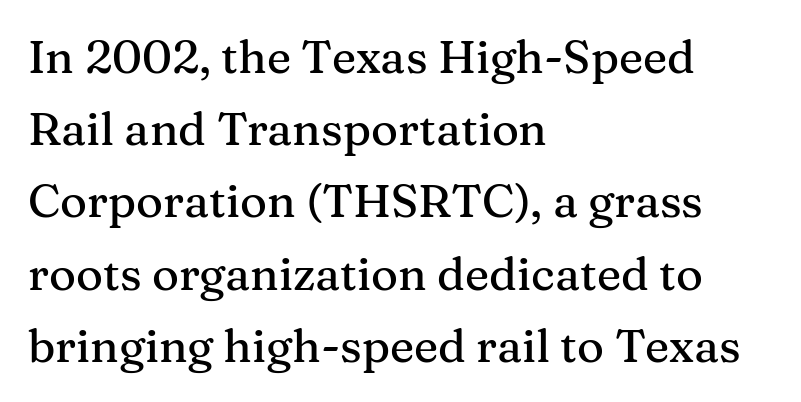
This sample uses a serif face. Notice how the passage keeps a crisp vertical edge on the left only. Is there any slant? The stems are plumb. The strip under each line holds only bare page.
